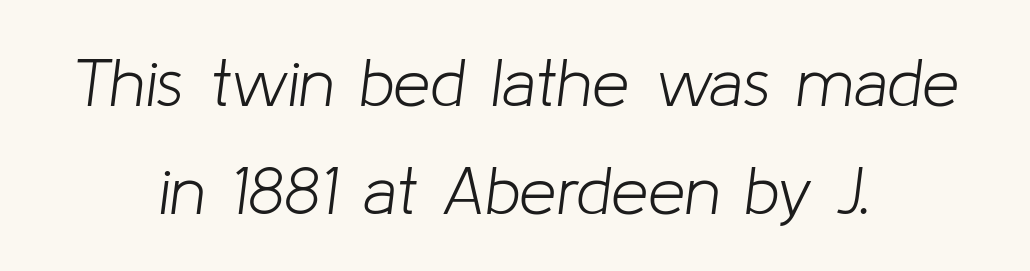
The image shows 67 px light type, italic (leaning right); set centered, normal line spacing (1.61x), normal letter spacing, not underlined; low stroke contrast and a medium x-height.
